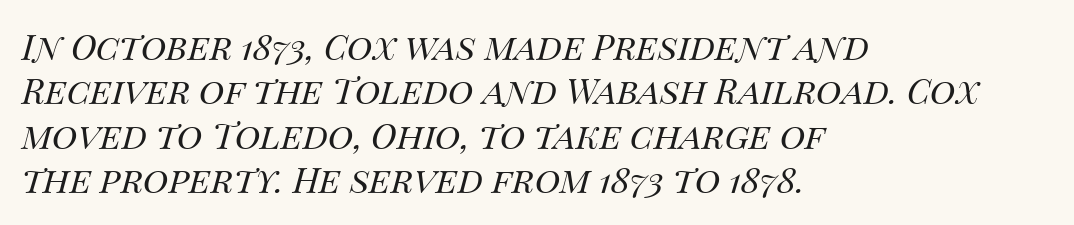
{"italic": "yes", "lean": "right", "slant_degrees": 14, "bold": "no", "weight": "regular", "width": "normal", "stroke_contrast": "medium", "x_height": "large", "monospaced": "no", "underline": "no", "align": "left", "line_spacing": "normal", "line_spacing_ratio": 1.27, "letter_spacing": "normal", "letter_spacing_em": 0.0, "glyph_px": 35}
